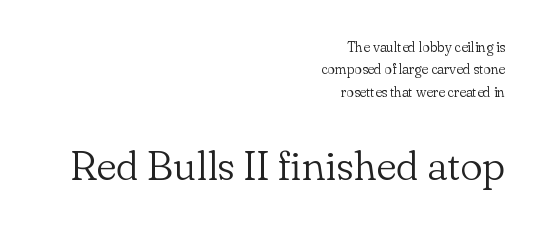
Default kerning and tracking; the words read as compact shapes. No word sits above an underline. Line spacing here is normal. When letters stand straight like this, we call the style roman or upright. Proportional: the letters do not fall into vertical columns. Compare the two chunks: the lower has the greater cap height.
